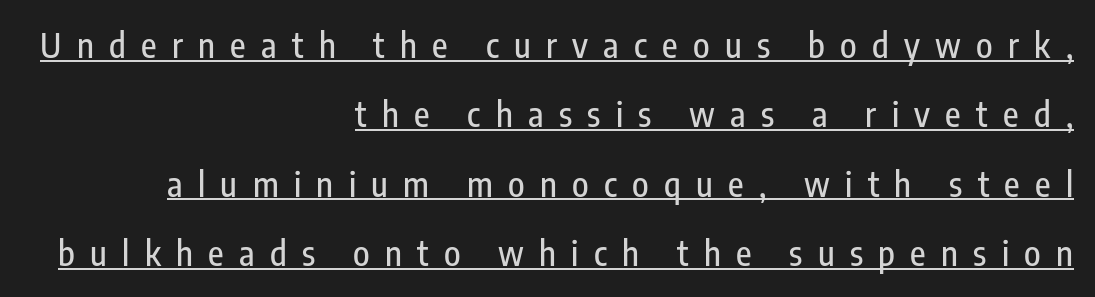
The image shows 34 px condensed sans-serif type, upright; set right-aligned, loose line spacing (2.04x), unusually wide letter spacing (+0.45 em), underlined; low stroke contrast and a medium x-height.
